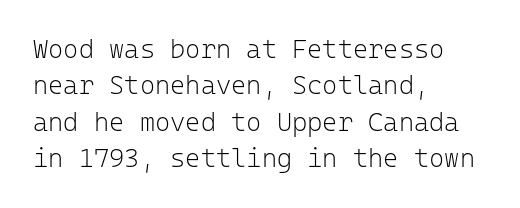
{"italic": "no", "bold": "no", "underline": "no", "align": "left", "line_spacing": "normal", "line_spacing_ratio": 1.4, "letter_spacing": "normal", "letter_spacing_em": 0.0, "glyph_px": 26}
